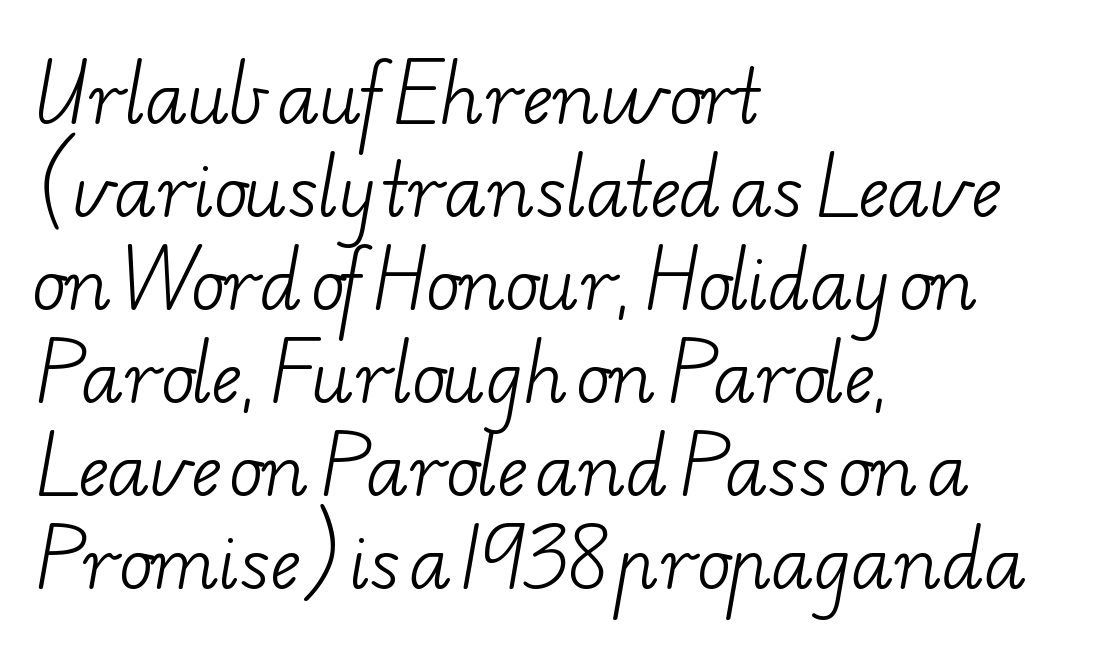
The image shows 71 px light, wide serif type; set left-aligned, normal line spacing (1.31x), normal letter spacing, not underlined; low stroke contrast and a small x-height.
